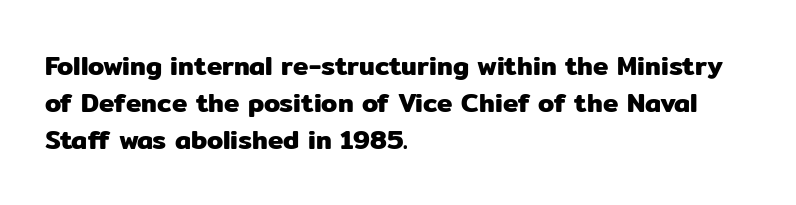
Q: Is the text italic (slanted)? A: No, it is upright.
Q: Is the text underlined? A: No.
Q: How is the paragraph aligned? A: Left-aligned.
Q: Is the spacing between letters normal or unusually wide? A: Normal.
Q: Is the spacing between lines tight, normal or loose? A: Normal.
